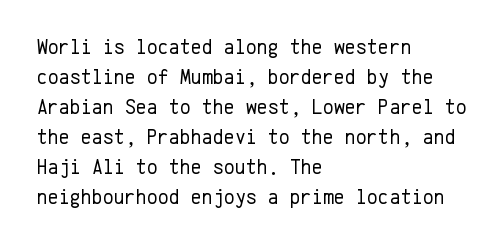
{"italic": "no", "bold": "no", "underline": "no", "align": "left", "line_spacing": "normal", "line_spacing_ratio": 1.43, "letter_spacing": "normal", "letter_spacing_em": 0.0, "glyph_px": 21}
